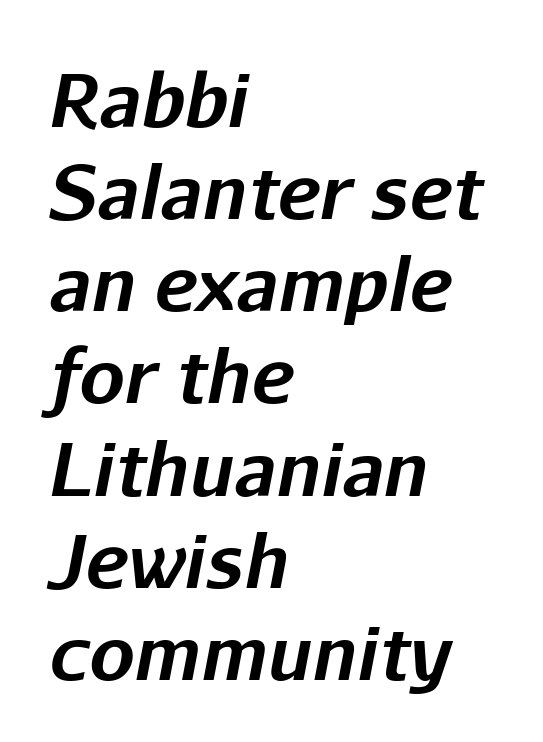
{"italic": "yes", "lean": "right", "slant_degrees": 11, "bold": "yes", "weight": "bold", "width": "normal", "stroke_contrast": "low", "x_height": "medium", "monospaced": "no", "underline": "no", "align": "left", "line_spacing": "normal", "line_spacing_ratio": 1.28, "letter_spacing": "normal", "letter_spacing_em": 0.0, "glyph_px": 72}
